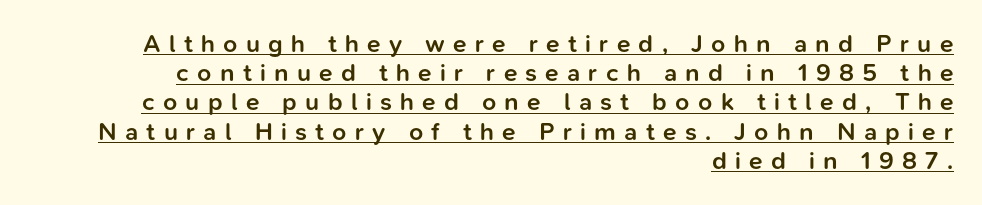
{"italic": "no", "bold": "semi", "underline": "yes", "align": "right", "line_spacing_ratio": 1.17, "letter_spacing": "wide", "letter_spacing_em": 0.33, "glyph_px": 25}
